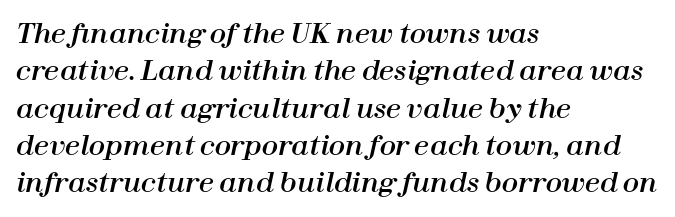
{"italic": "yes", "lean": "right", "slant_degrees": 12, "underline": "no", "align": "left", "line_spacing": "normal", "line_spacing_ratio": 1.38, "letter_spacing": "normal", "letter_spacing_em": 0.0, "glyph_px": 27}
